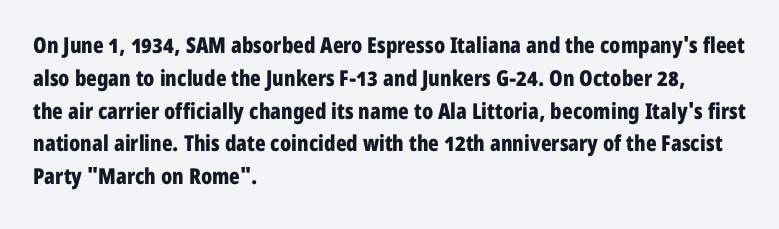
Nobody touched the tracking dial on this one. Alignment: flush left. Tall strokes in this sample are plumb rather than angled. Weight: bold.
